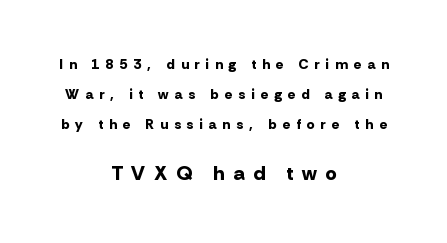
{"italic": "no", "bold": "yes", "underline": "no", "align": "center", "line_spacing": "loose", "line_spacing_ratio": 2.13, "letter_spacing": "wide", "letter_spacing_em": 0.44, "larger_block": "second", "size_ratio": 1.43, "glyph_px": 20}
